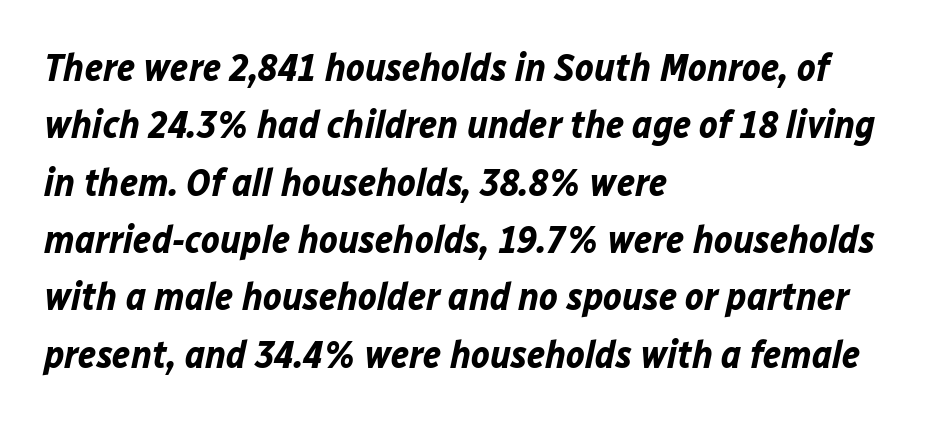
The image shows 39 px bold type, italic (leaning right); set left-aligned, normal line spacing (1.47x), normal letter spacing, not underlined; low stroke contrast and a medium x-height.
